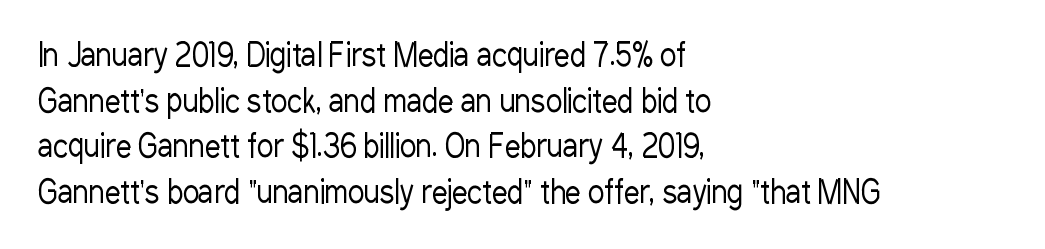
The image shows 31 px regular-weight, condensed sans-serif type, upright; set left-aligned, normal line spacing (1.47x), normal letter spacing, not underlined; low stroke contrast and a medium x-height.
